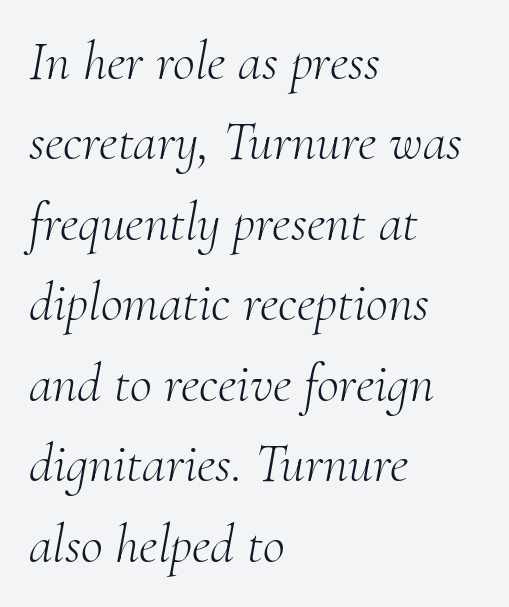
The space between consecutive lines is moderate. No chunkiness to these letters — they're not bold. The font family rendered here belongs to the serif group. A clean baseline with only descenders dipping below it.
